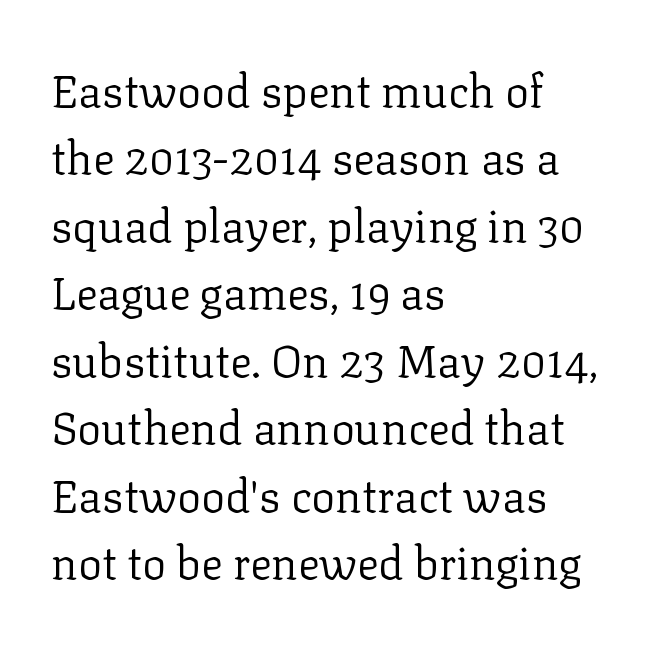
Do the letters lean? They stand straight. Words float on clear page, feet unadorned. Vertical spacing — default. Note the varied advance widths — an 'i' is clearly narrower than an 'm'. No extra ink here — the face is not bold. The glyphs in this specimen are seriffed.
